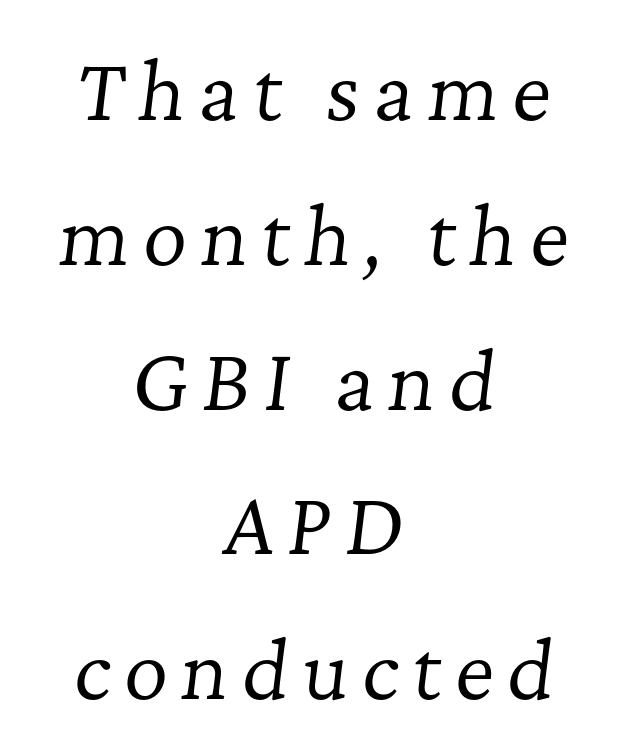
{"serif": "yes", "italic": "yes", "lean": "right", "slant_degrees": 7, "bold": "no", "weight": "regular", "width": "normal", "stroke_contrast": "low", "x_height": "medium", "monospaced": "no", "underline": "no", "align": "center", "line_spacing_ratio": 1.88, "glyph_px": 77}
